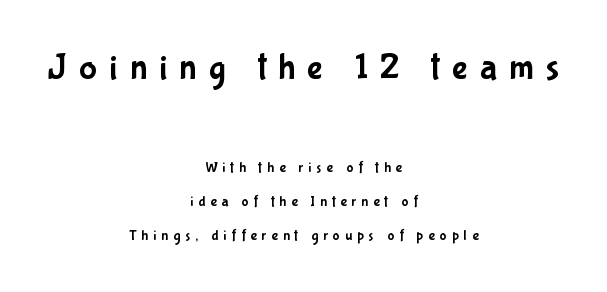
The image shows 37 px condensed sans-serif type, upright; set centered, loose line spacing (2.26x), unusually wide letter spacing (+0.33 em), not underlined; the first (top) block is 2.47x larger; low stroke contrast and a medium x-height.
